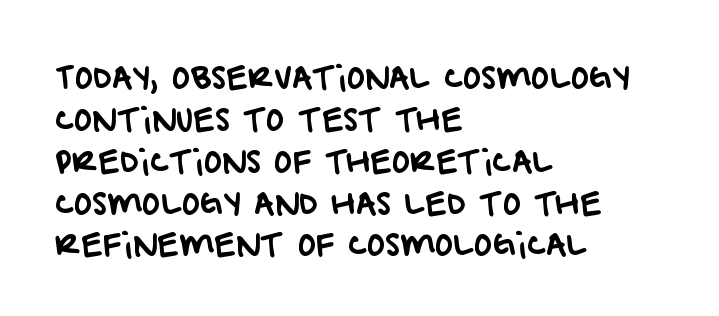
The vertical gap from one line to the next is medium. Tracking here is standard; glyphs follow each other at the usual distance. Each line starts at the same left margin while the right side varies. The string is rendered with underlining switched off. Each letter's strokes conclude bluntly, with no projecting serifs. You could not count columns in this text — the font is proportionally spaced.
